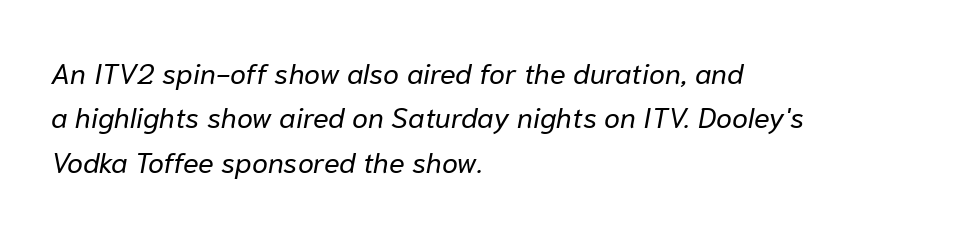
{"italic": "yes", "lean": "right", "slant_degrees": 10, "bold": "no", "weight": "regular", "width": "normal", "stroke_contrast": "low", "x_height": "medium", "monospaced": "no", "underline": "no", "align": "left", "line_spacing": "normal", "line_spacing_ratio": 1.53, "letter_spacing": "normal", "letter_spacing_em": 0.0, "glyph_px": 29}
